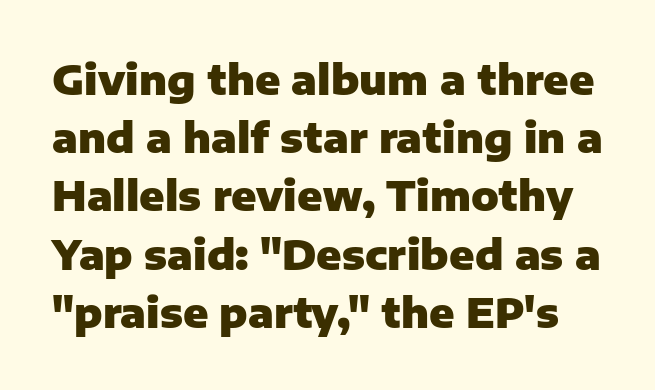
The image shows 41 px heavy sans-serif type, upright; set normal line spacing (1.42x), normal letter spacing, not underlined; low stroke contrast and a medium x-height.
